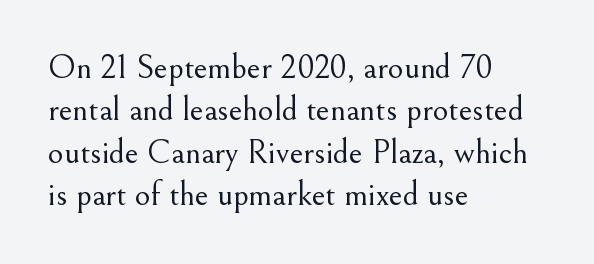
Q: Is the text bold? A: No.
Q: Is the text italic (slanted)? A: No, it is upright.
Q: Is the typeface a serif or a sans-serif typeface? A: Serif.
Q: Is the text underlined? A: No.
Q: How is the paragraph aligned? A: Left-aligned.
Q: Is the spacing between letters normal or unusually wide? A: Normal.
Q: Is the spacing between lines tight, normal or loose? A: Normal.
Q: Width (condensed, normal, or wide)? A: Normal.
Q: Stroke contrast? A: Medium.
Q: x-height? A: Small.
Q: Monospaced? A: No.
